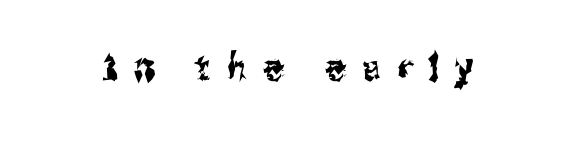
The image shows 37 px condensed sans-serif type, upright; set unusually wide letter spacing (+0.44 em), not underlined; medium stroke contrast and a medium x-height.
